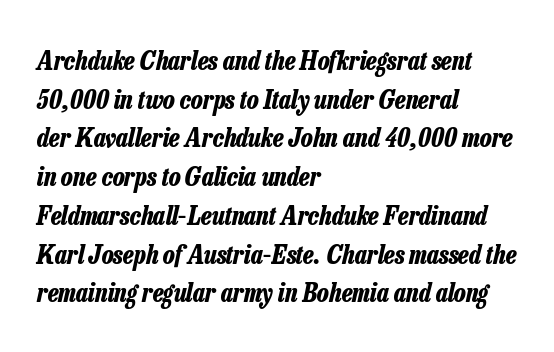
{"italic": "yes", "lean": "right", "slant_degrees": 13, "bold": "yes", "underline": "no", "align": "left", "line_spacing": "normal", "line_spacing_ratio": 1.49, "letter_spacing": "normal", "letter_spacing_em": 0.0, "glyph_px": 26}
